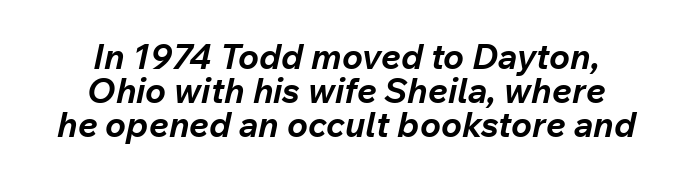
Q: Is the text bold? A: Yes.
Q: Is the text italic (slanted)? A: Yes, it leans right by about 12 degrees.
Q: Is the text underlined? A: No.
Q: How is the paragraph aligned? A: Centered.
Q: Is the spacing between letters normal or unusually wide? A: Normal.
Q: Is the spacing between lines tight, normal or loose? A: Tight.
Q: Width (condensed, normal, or wide)? A: Normal.
Q: Stroke contrast? A: Low.
Q: x-height? A: Medium.
Q: Monospaced? A: No.
